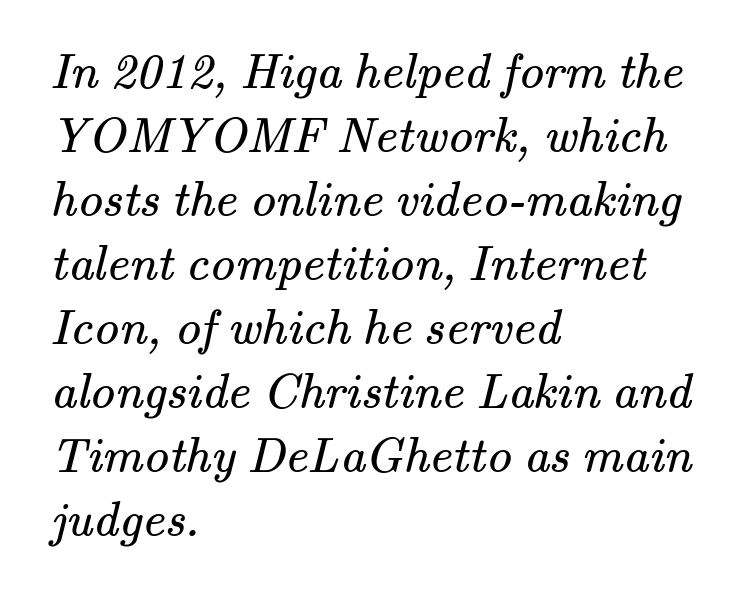
Q: Is the text bold? A: No.
Q: Is the typeface a serif or a sans-serif typeface? A: Serif.
Q: Is the text underlined? A: No.
Q: How is the paragraph aligned? A: Left-aligned.
Q: Is the spacing between letters normal or unusually wide? A: Normal.
Q: Is the spacing between lines tight, normal or loose? A: Normal.
Q: Width (condensed, normal, or wide)? A: Normal.
Q: Stroke contrast? A: Medium.
Q: x-height? A: Small.
Q: Monospaced? A: No.
